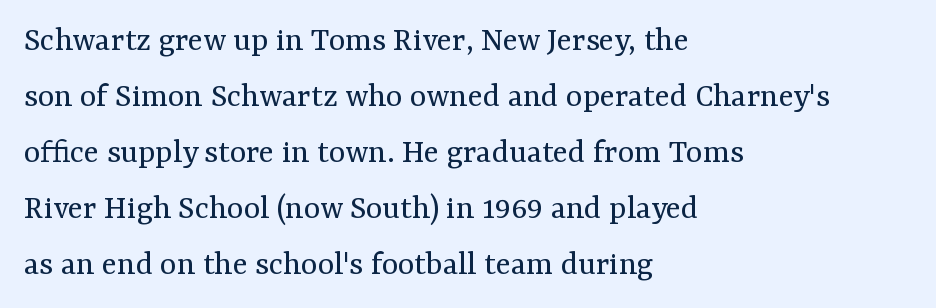
Q: Is the text bold? A: No.
Q: Is the text italic (slanted)? A: No, it is upright.
Q: Is the typeface a serif or a sans-serif typeface? A: Serif.
Q: Is the text underlined? A: No.
Q: How is the paragraph aligned? A: Left-aligned.
Q: Is the spacing between letters normal or unusually wide? A: Normal.
Q: Is the spacing between lines tight, normal or loose? A: Normal.
Q: Width (condensed, normal, or wide)? A: Normal.
Q: Stroke contrast? A: Medium.
Q: x-height? A: Medium.
Q: Monospaced? A: No.
